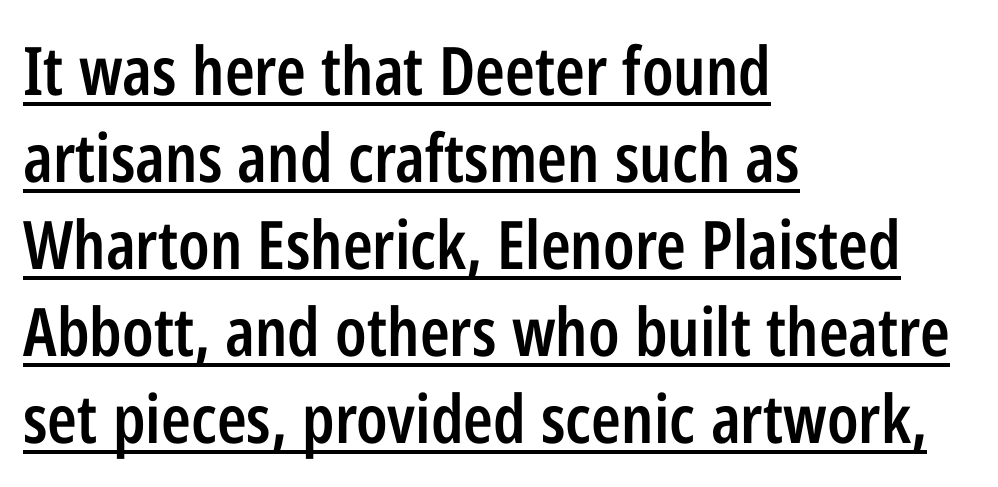
The image shows 67 px semibold, condensed sans-serif type, upright; set left-aligned, normal line spacing (1.3x), normal letter spacing, underlined; low stroke contrast and a medium x-height.
